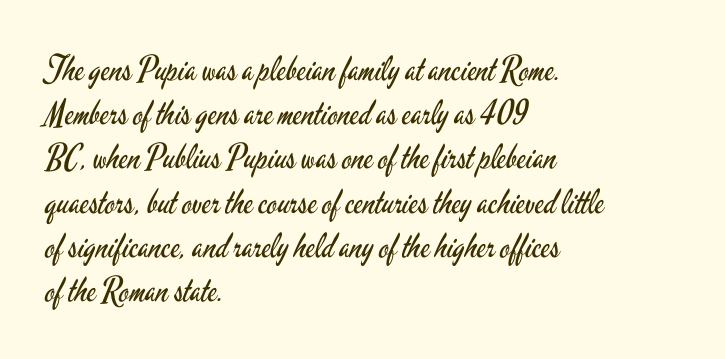
Q: Is the text bold? A: No.
Q: Is the text italic (slanted)? A: Yes.
Q: Is the typeface a serif or a sans-serif typeface? A: Sans-serif.
Q: Is the text underlined? A: No.
Q: How is the paragraph aligned? A: Left-aligned.
Q: Is the spacing between letters normal or unusually wide? A: Normal.
Q: Is the spacing between lines tight, normal or loose? A: Normal.
Q: Width (condensed, normal, or wide)? A: Condensed.
Q: Stroke contrast? A: Low.
Q: x-height? A: Small.
Q: Monospaced? A: No.
